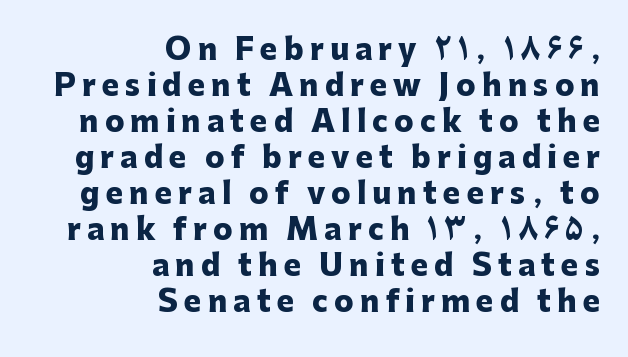
Q: Is the text bold? A: Yes.
Q: Is the text italic (slanted)? A: No, it is upright.
Q: Is the typeface a serif or a sans-serif typeface? A: Sans-serif.
Q: Is the text underlined? A: No.
Q: How is the paragraph aligned? A: Right-aligned.
Q: Is the spacing between letters normal or unusually wide? A: Unusually wide.
Q: Width (condensed, normal, or wide)? A: Normal.
Q: Stroke contrast? A: Low.
Q: x-height? A: Medium.
Q: Monospaced? A: No.
